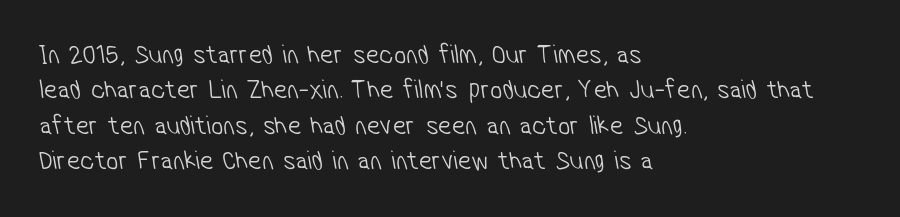
The image shows 27 px text type; set left-aligned, normal line spacing (1.31x), normal letter spacing, not underlined.
